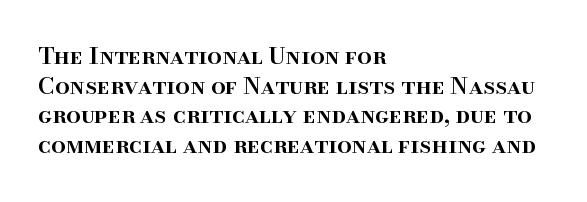
{"italic": "no", "bold": "semi", "underline": "no", "align": "left", "line_spacing": "normal", "line_spacing_ratio": 1.29, "letter_spacing": "normal", "letter_spacing_em": 0.0, "glyph_px": 23}
